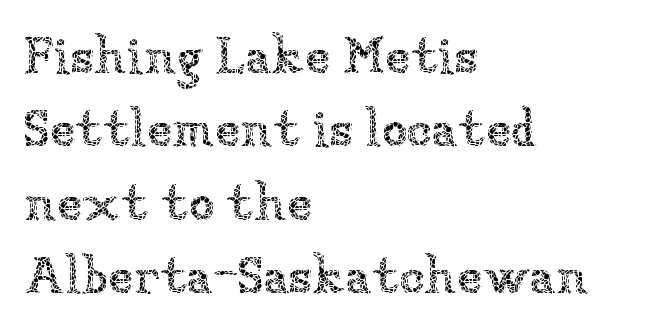
Has an underline been added? It has not. The letters stand straight up with perfectly vertical stems. The weight would be labelled regular, book, light, or lighter still. This rendering leaves character spacing at its baseline value. Reading down the block, your eye returns to a fixed left position each line.
